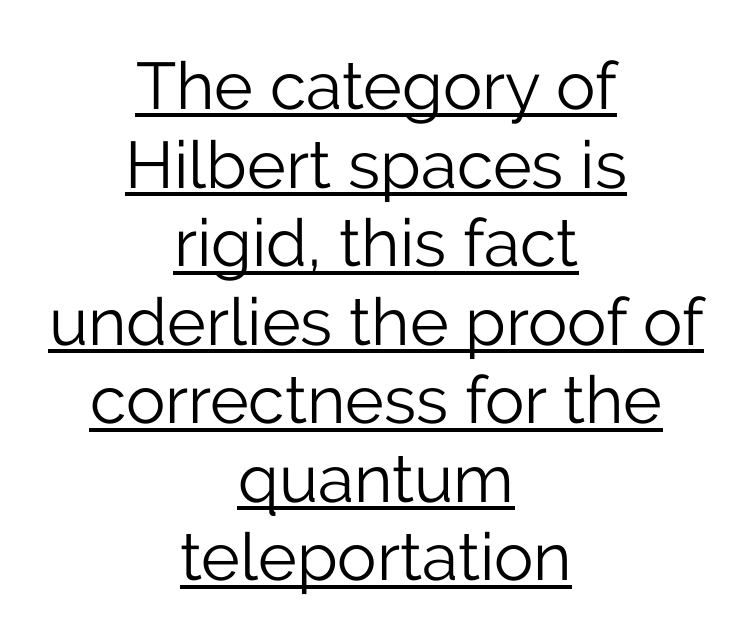
The image shows 66 px light sans-serif type, upright; set centered, line spacing 1.19x, normal letter spacing, underlined; low stroke contrast and a medium x-height.
